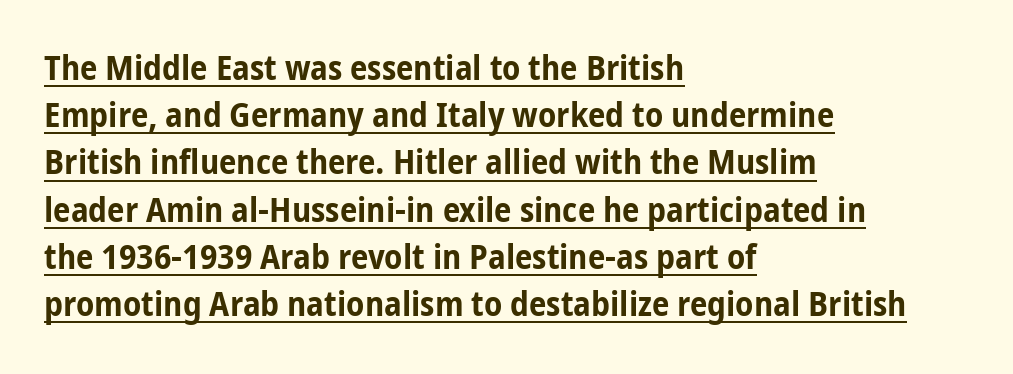
Q: Is the text bold? A: Yes.
Q: Is the text italic (slanted)? A: No, it is upright.
Q: Is the typeface a serif or a sans-serif typeface? A: Sans-serif.
Q: Is the text underlined? A: Yes.
Q: How is the paragraph aligned? A: Left-aligned.
Q: Is the spacing between letters normal or unusually wide? A: Normal.
Q: Is the spacing between lines tight, normal or loose? A: Normal.
Q: Width (condensed, normal, or wide)? A: Condensed.
Q: Stroke contrast? A: Low.
Q: x-height? A: Medium.
Q: Monospaced? A: No.
